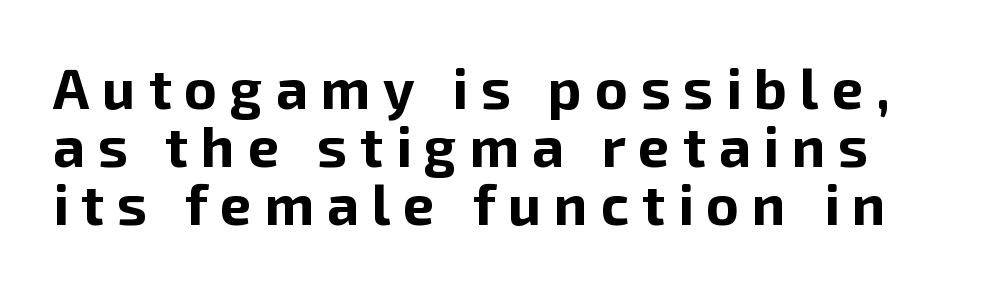
{"serif": "no", "italic": "no", "bold": "yes", "weight": "bold", "width": "normal", "stroke_contrast": "low", "x_height": "medium", "monospaced": "no", "underline": "no", "line_spacing": "tight", "line_spacing_ratio": 1.04, "letter_spacing": "wide", "letter_spacing_em": 0.23, "glyph_px": 56}
